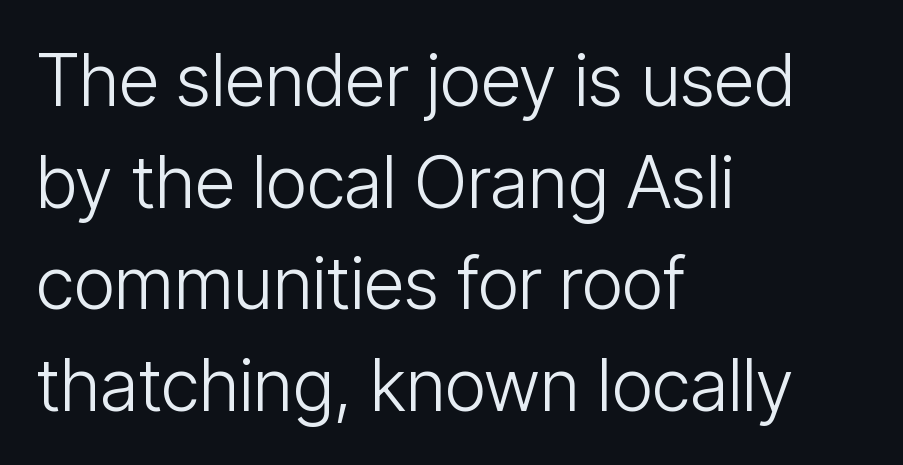
Reading down the block, your eye returns to a fixed left position each line. The font is comparable to plain body text, perhaps lighter. The passage shown is typed in a proportional face where columns would drift. Examine the stroke ends and you'll find no serifs.
